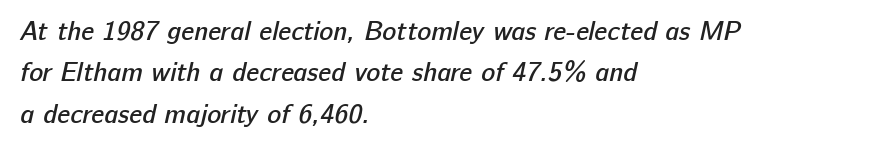
{"bold": "semi", "underline": "no", "align": "left", "line_spacing": "normal", "line_spacing_ratio": 1.59, "letter_spacing": "normal", "letter_spacing_em": 0.0, "glyph_px": 26}
